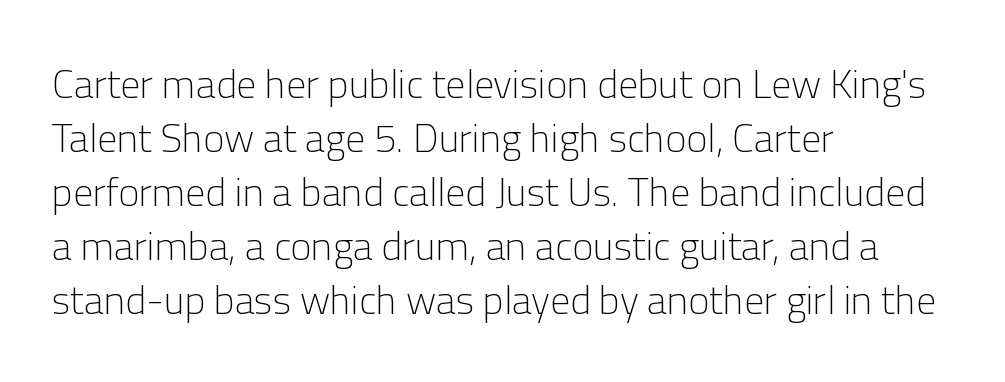
Varying glyph widths throughout — classic text-font behaviour. Unlike italic type, these characters show no tilt at all. Nothing unusual about the tracking: characters are spaced as the font intends. Letters have the restrained weight of plain body copy at most. This rendering employs a face without finishing strokes, i.e., a sans-serif.
